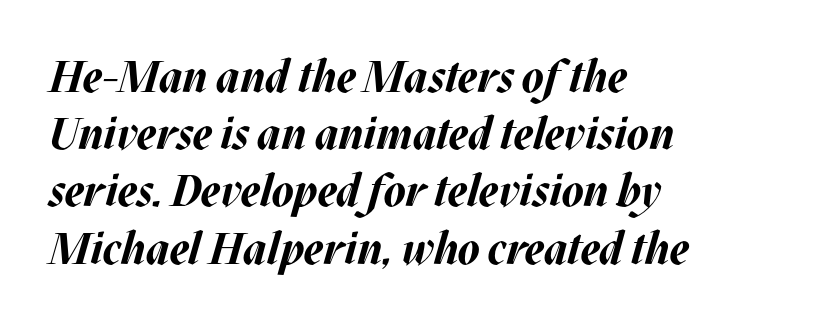
Q: Is the text bold? A: Yes.
Q: Is the text italic (slanted)? A: Yes, it leans right by about 17 degrees.
Q: Is the text underlined? A: No.
Q: How is the paragraph aligned? A: Left-aligned.
Q: Is the spacing between letters normal or unusually wide? A: Normal.
Q: Is the spacing between lines tight, normal or loose? A: Normal.
Q: Width (condensed, normal, or wide)? A: Normal.
Q: Stroke contrast? A: Medium.
Q: x-height? A: Large.
Q: Monospaced? A: No.
